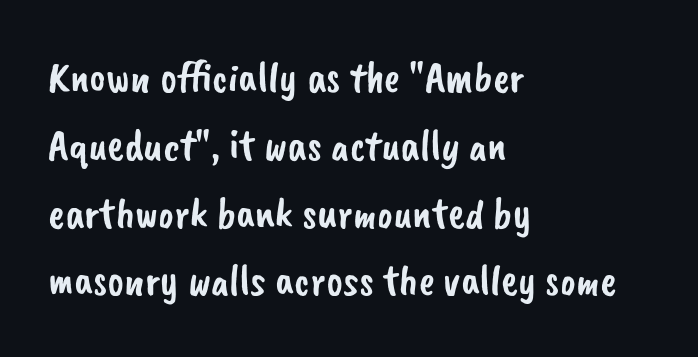
{"serif": "no", "width": "normal", "stroke_contrast": "low", "x_height": "small", "monospaced": "no", "underline": "no", "align": "left", "line_spacing": "normal", "line_spacing_ratio": 1.54, "letter_spacing": "normal", "letter_spacing_em": 0.0, "glyph_px": 44}
